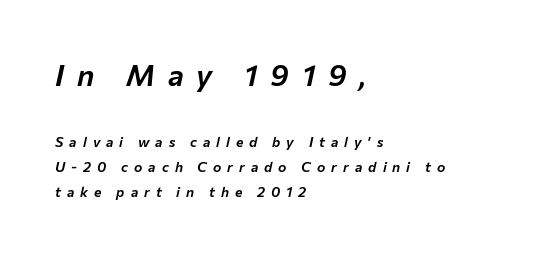
Q: Is the text italic (slanted)? A: Yes, it leans right by about 12 degrees.
Q: Is the text underlined? A: No.
Q: How is the paragraph aligned? A: Left-aligned.
Q: Is the spacing between letters normal or unusually wide? A: Unusually wide.
Q: Which block of text is set in a larger size, the first (top) or the second (bottom)? A: The first (top) one.
Q: Width (condensed, normal, or wide)? A: Normal.
Q: Stroke contrast? A: Low.
Q: x-height? A: Medium.
Q: Monospaced? A: No.
